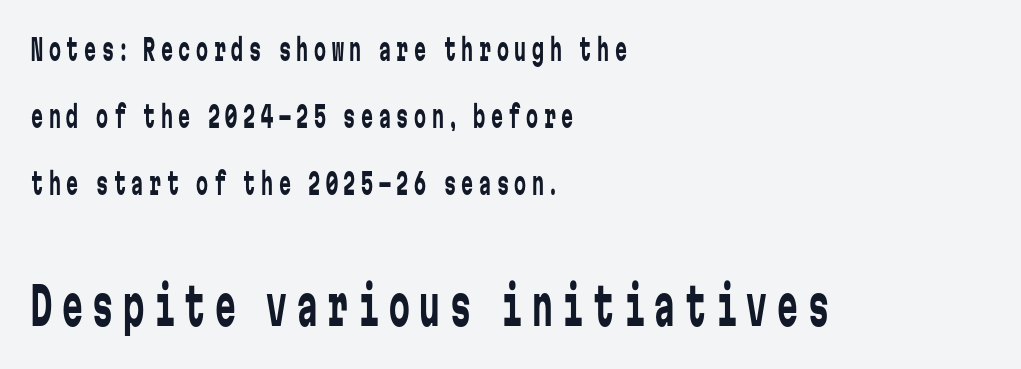
{"serif": "no", "italic": "no", "bold": "no", "weight": "regular", "width": "condensed", "stroke_contrast": "low", "x_height": "medium", "monospaced": "yes", "underline": "no", "align": "left", "line_spacing": "loose", "line_spacing_ratio": 2.24, "larger_block": "second", "size_ratio": 1.73, "glyph_px": 52}
